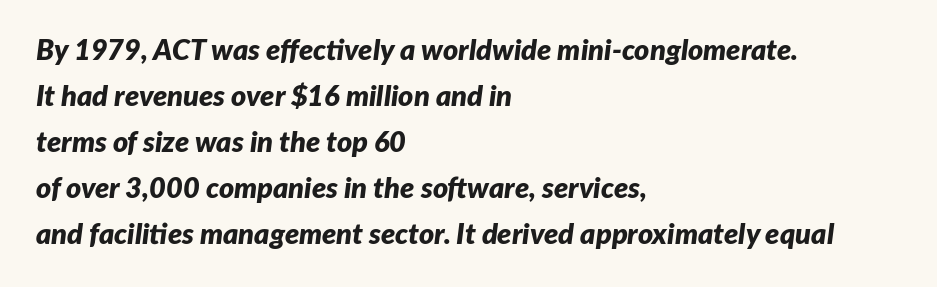
The image shows 29 px bold type, italic (leaning right); set left-aligned, normal line spacing (1.59x), normal letter spacing, not underlined; low stroke contrast and a medium x-height.
